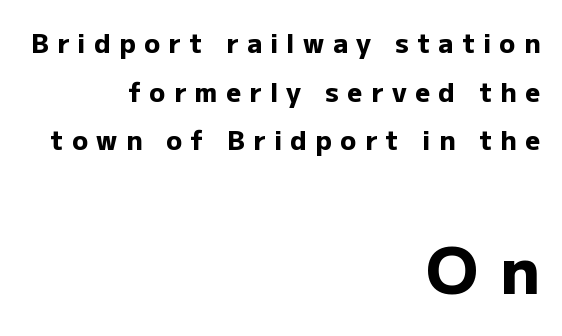
The strokes are fattened all the way to bold. Do the letters lean? They stand straight. These lines are rendered in a variable-pitch font. Compared with typical body copy, the letter spacing here is much looser.
